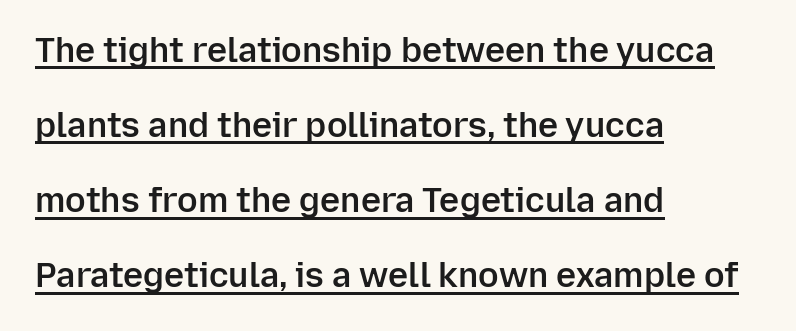
{"serif": "no", "italic": "no", "bold": "semi", "weight": "semibold", "width": "normal", "stroke_contrast": "low", "x_height": "medium", "monospaced": "no", "underline": "yes", "align": "left", "line_spacing": "loose", "line_spacing_ratio": 2.21, "letter_spacing": "normal", "letter_spacing_em": 0.0, "glyph_px": 34}
